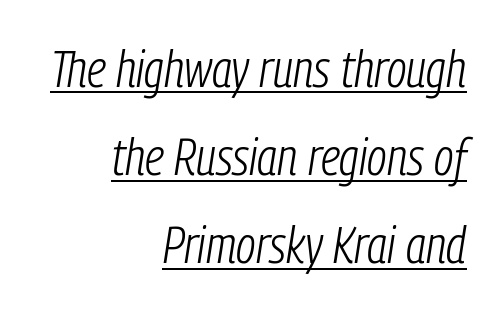
Italic: yes, the glyphs are oblique. Character widths vary here, with narrow letters taking less room than wide ones. Unbolded letterforms with no extra heft. The paragraph shown leans on its right margin. This is underlined copy, the kind a proofreader might mark for attention. Glyph-to-glyph distance matches everyday printed text.
